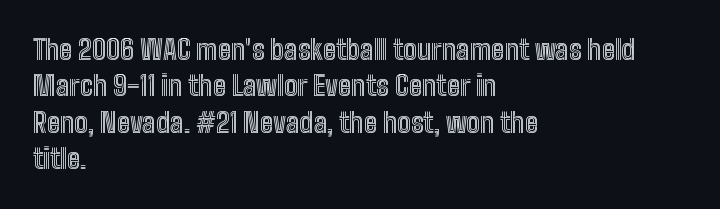
Tracking value appears to be zero — textbook default spacing. The type sits square on the baseline with zero lean. A clean baseline with only descenders dipping below it. Is the block centered? No — it sits flush against the left margin. Notice how descenders clear the ascenders below comfortably — that's standard leading.
